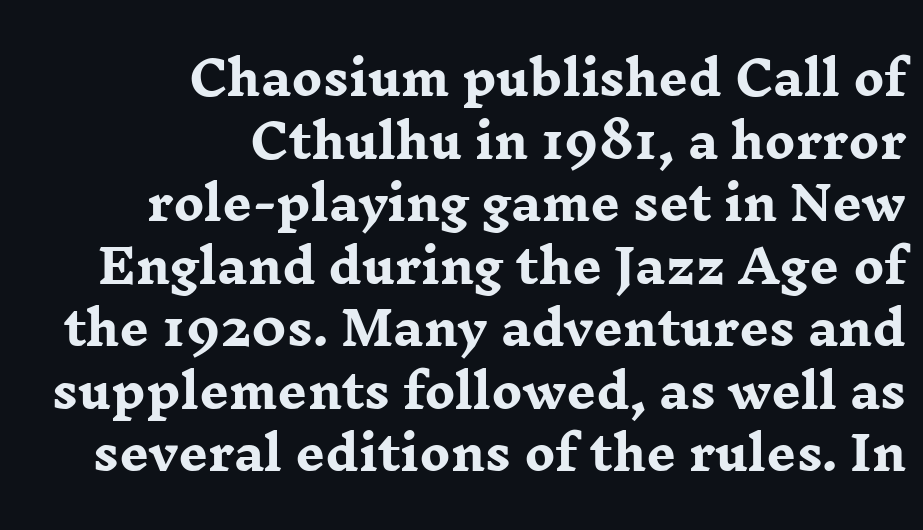
{"serif": "yes", "italic": "no", "bold": "yes", "weight": "heavy", "width": "wide", "stroke_contrast": "low", "x_height": "medium", "monospaced": "no", "underline": "no", "align": "right", "line_spacing": "normal", "line_spacing_ratio": 1.36, "letter_spacing": "normal", "letter_spacing_em": 0.0, "glyph_px": 46}
